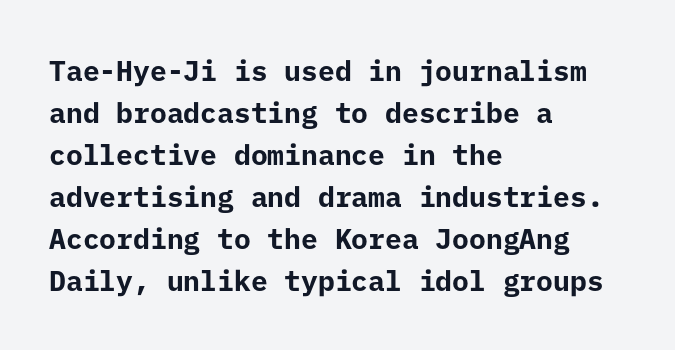
{"serif": "no", "italic": "no", "bold": "yes", "weight": "bold", "width": "normal", "stroke_contrast": "low", "x_height": "medium", "underline": "no", "align": "left", "line_spacing": "normal", "line_spacing_ratio": 1.5, "letter_spacing": "normal", "letter_spacing_em": 0.0, "glyph_px": 28}
